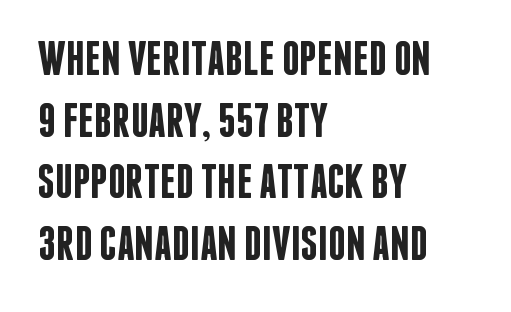
{"serif": "no", "italic": "no", "bold": "semi", "weight": "semibold", "width": "condensed", "stroke_contrast": "low", "x_height": "large", "monospaced": "no", "underline": "no", "align": "left", "line_spacing": "normal", "line_spacing_ratio": 1.26, "letter_spacing": "normal", "letter_spacing_em": 0.0, "glyph_px": 49}
